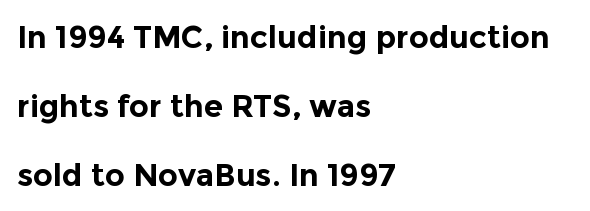
Is there much room between lines? Yes — plenty of vertical air separates them. Does extra space separate the letters? No, they use regular spacing. Stroke thickness is high; the sample reads as a true bold. Here the designer chose a conventional face with non-uniform glyph widths. Typographically, this falls in the sans-serif category. The setting favours the left margin, as ordinary paragraphs usually do.
